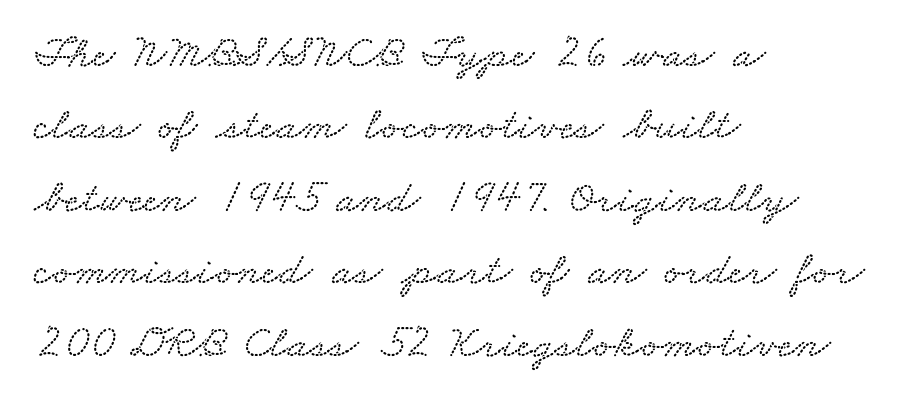
{"width": "wide", "stroke_contrast": "low", "x_height": "small", "monospaced": "no", "underline": "no", "align": "left", "line_spacing": "normal", "line_spacing_ratio": 1.54, "letter_spacing": "normal", "letter_spacing_em": 0.0, "glyph_px": 47}
